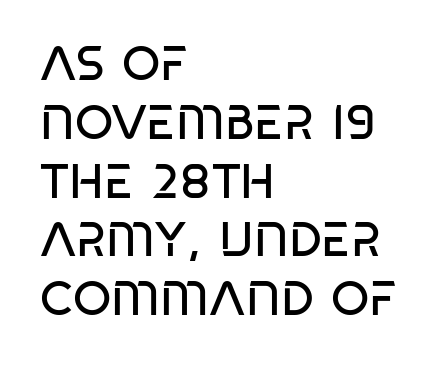
The image shows 49 px regular-weight, condensed sans-serif type; set left-aligned, line spacing 1.2x, normal letter spacing, not underlined; low stroke contrast and a large x-height.
